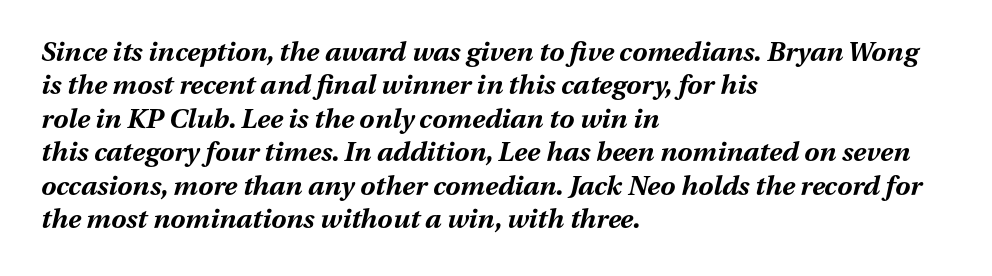
Q: Is the text bold? A: Yes.
Q: Is the text italic (slanted)? A: Yes, it leans right by about 13 degrees.
Q: Is the text underlined? A: No.
Q: How is the paragraph aligned? A: Left-aligned.
Q: Is the spacing between letters normal or unusually wide? A: Normal.
